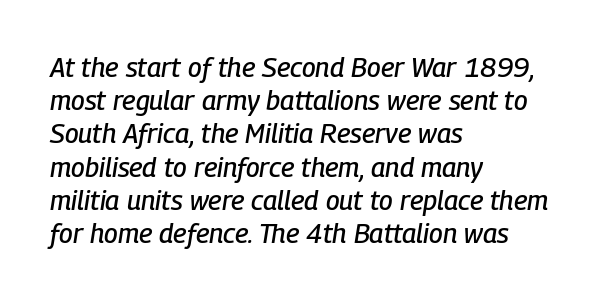
Quick note: italic. Glance below the letters and you will spot only blank space. Words appear dense and cohesive because spacing is normal. All the whitespace from short lines collects on the right.
